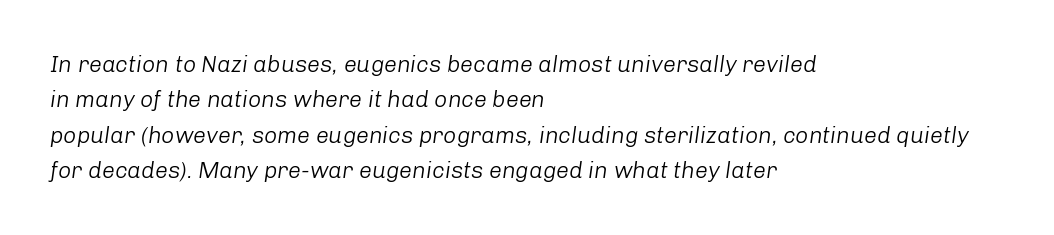
Caption: standard tracking, unaltered. No word sits above an underline. The ragged edge is on the right, which tells us the setting is flush left. Weight: not bold — regular or lighter. In terms of posture, this sample is oblique. Regular leading.
